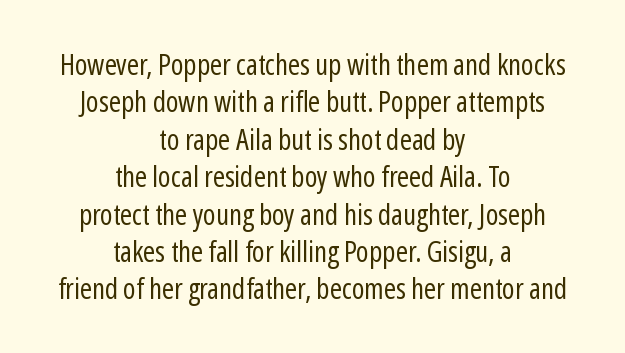
Q: Is the text bold? A: No.
Q: Is the text italic (slanted)? A: No, it is upright.
Q: Is the typeface a serif or a sans-serif typeface? A: Sans-serif.
Q: Is the text underlined? A: No.
Q: How is the paragraph aligned? A: Centered.
Q: Is the spacing between letters normal or unusually wide? A: Normal.
Q: Is the spacing between lines tight, normal or loose? A: Normal.
Q: Width (condensed, normal, or wide)? A: Condensed.
Q: Stroke contrast? A: Low.
Q: x-height? A: Medium.
Q: Monospaced? A: No.
